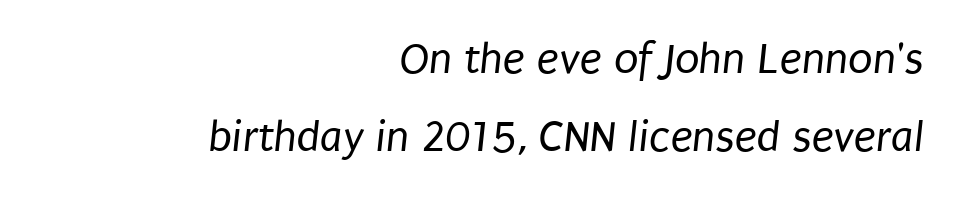
{"serif": "no", "bold": "no", "weight": "regular", "width": "condensed", "stroke_contrast": "low", "x_height": "large", "monospaced": "no", "underline": "no", "align": "right", "line_spacing_ratio": 1.73, "letter_spacing": "normal", "letter_spacing_em": 0.0, "glyph_px": 45}
